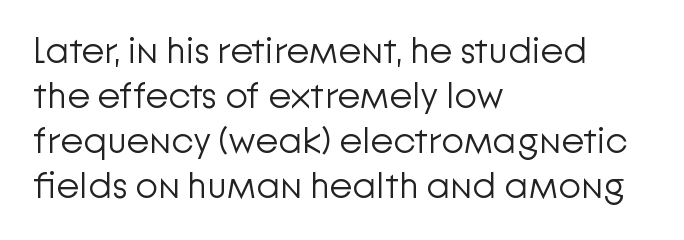
Q: Is the text bold? A: No.
Q: Is the text italic (slanted)? A: No, it is upright.
Q: Is the typeface a serif or a sans-serif typeface? A: Sans-serif.
Q: Is the text underlined? A: No.
Q: How is the paragraph aligned? A: Left-aligned.
Q: Is the spacing between letters normal or unusually wide? A: Normal.
Q: Width (condensed, normal, or wide)? A: Normal.
Q: Stroke contrast? A: Low.
Q: x-height? A: Medium.
Q: Monospaced? A: No.
